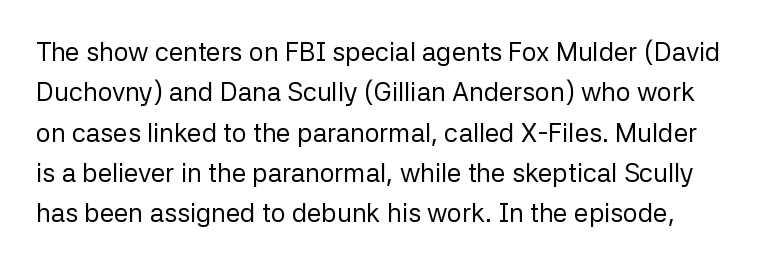
The image shows 26 px text type, upright; set normal line spacing (1.55x), normal letter spacing, not underlined.
